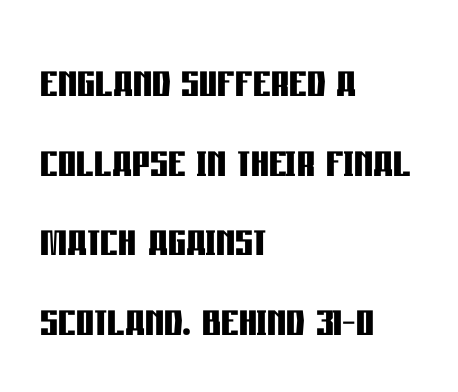
Beneath every word, the page is bare. Tall strokes in this sample are plumb rather than angled. If you drew a ruler down the left edge, every line would touch it. Tracking here is standard; glyphs follow each other at the usual distance. Heavy, bold letterforms. A typesetter would label this face a sans.
